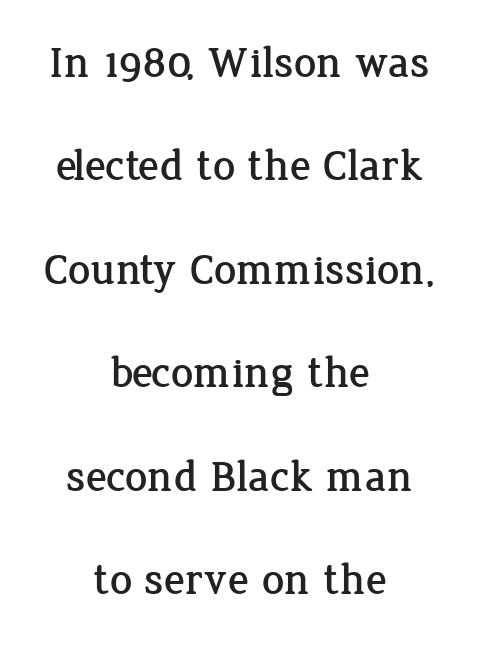
Quick note: interline space is abundant. The letters advance in unequal steps, a hallmark of proportional type. Nobody touched the tracking dial on this one. Any mark beneath the type? The region is blank. In CSS terms this would be text-align: center.
